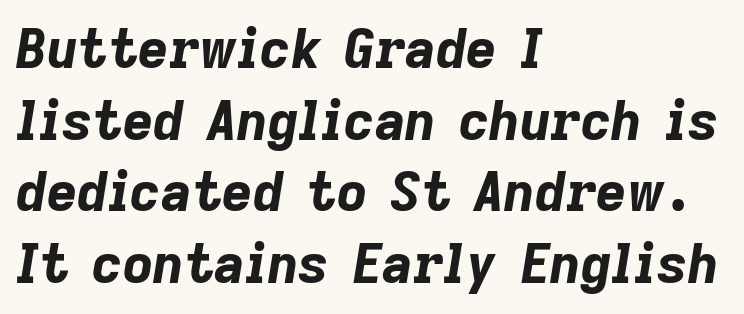
The type is set solid horizontally, with unmodified tracking. Typeset ragged right — the left edge is the straight one. Is the type bold? Yes — the strokes are clearly thick and heavy. The letters are slanted; this is an italic face. The rendering uses natural spacing where letterforms have individual widths.
